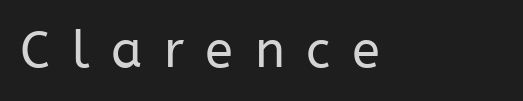
Q: Is the text bold? A: No.
Q: Is the text italic (slanted)? A: No, it is upright.
Q: Is the typeface a serif or a sans-serif typeface? A: Sans-serif.
Q: Is the text underlined? A: No.
Q: How is the paragraph aligned? A: Left-aligned.
Q: Is the spacing between letters normal or unusually wide? A: Unusually wide.
Q: Width (condensed, normal, or wide)? A: Normal.
Q: Stroke contrast? A: Low.
Q: x-height? A: Medium.
Q: Monospaced? A: No.
